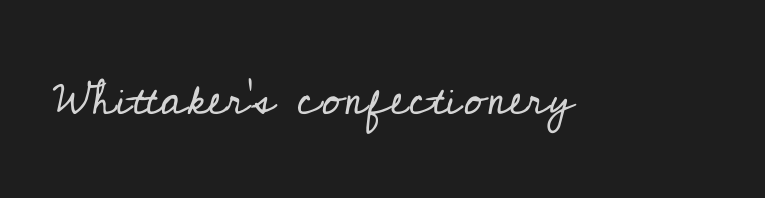
The rendering uses natural spacing where letterforms have individual widths. The tracking reads as untouched default to a designer's eye. Each row of text sits above clean, open space. The font is comparable to plain body text, perhaps lighter.
